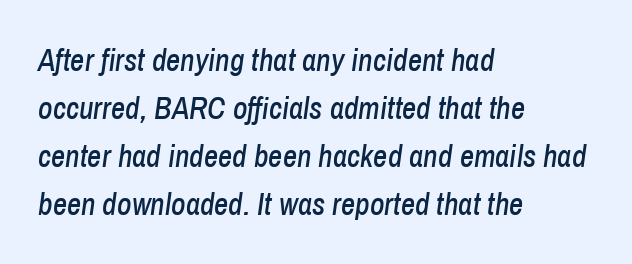
Q: Is the text italic (slanted)? A: Yes, it leans right by about 8 degrees.
Q: Is the text underlined? A: No.
Q: How is the paragraph aligned? A: Left-aligned.
Q: Is the spacing between letters normal or unusually wide? A: Normal.
Q: Is the spacing between lines tight, normal or loose? A: Normal.
Q: Width (condensed, normal, or wide)? A: Condensed.
Q: Stroke contrast? A: Low.
Q: x-height? A: Medium.
Q: Monospaced? A: No.
